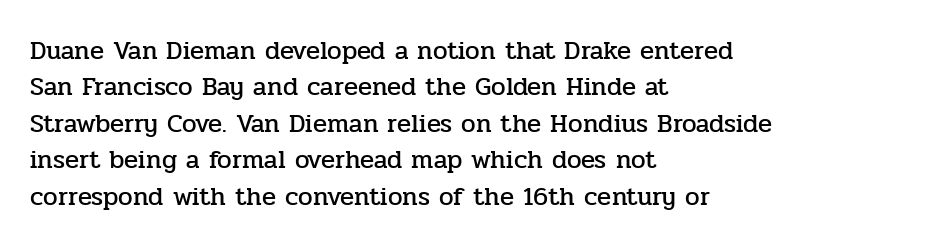
The image shows 26 px text type, upright; set left-aligned, normal line spacing (1.4x), normal letter spacing, not underlined.
